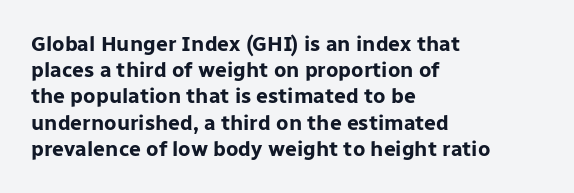
Does the weight exceed regular? Yes, all the way to bold. A typesetter would mark this as roman, not italic. The glyphs are unaccompanied by any horizontal stroke below them. Interline gaps are of average width in this sample. The horizontal fit of the characters is conventional and even.
